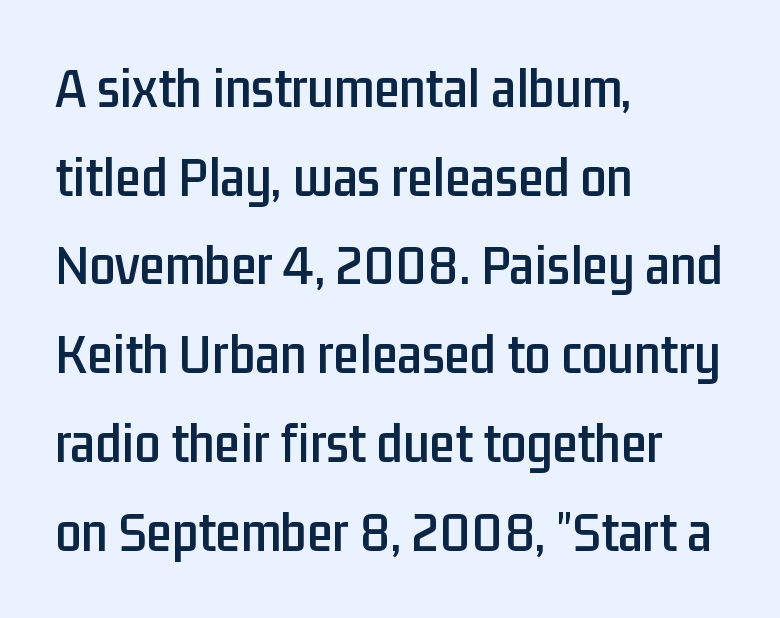
{"serif": "no", "italic": "no", "width": "condensed", "stroke_contrast": "low", "x_height": "medium", "monospaced": "no", "underline": "no", "align": "left", "line_spacing": "normal", "line_spacing_ratio": 1.53, "letter_spacing": "normal", "letter_spacing_em": 0.0, "glyph_px": 58}
